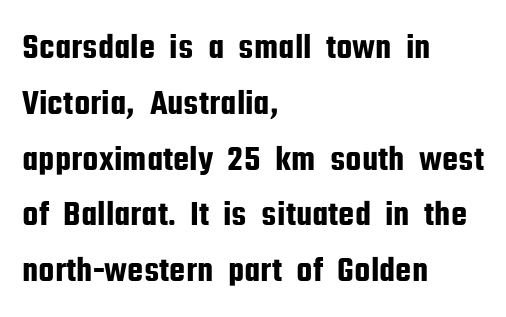
{"serif": "no", "italic": "no", "width": "condensed", "stroke_contrast": "low", "x_height": "medium", "monospaced": "no", "underline": "no", "align": "left", "line_spacing": "normal", "line_spacing_ratio": 1.55, "letter_spacing": "normal", "letter_spacing_em": 0.0, "glyph_px": 36}
